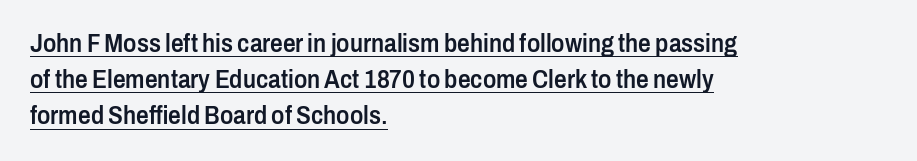
{"italic": "no", "bold": "semi", "underline": "yes", "align": "left", "line_spacing": "normal", "line_spacing_ratio": 1.45, "letter_spacing": "normal", "letter_spacing_em": 0.0, "glyph_px": 25}
